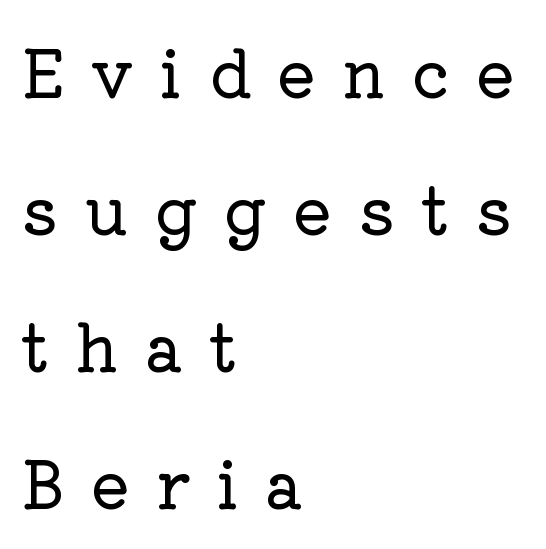
Horizontal bands of white between lines are thick stripes. Substantial extra tracking has been applied to these lines. The glyphs are unaccompanied by any horizontal stroke below them. No italicization has been applied; the sample stays upright.
